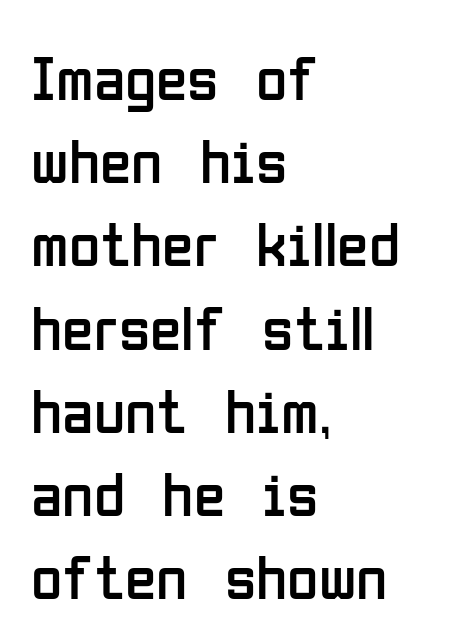
Q: Is the text bold? A: No.
Q: Is the text italic (slanted)? A: No, it is upright.
Q: Is the typeface a serif or a sans-serif typeface? A: Sans-serif.
Q: Is the text underlined? A: No.
Q: How is the paragraph aligned? A: Left-aligned.
Q: Is the spacing between letters normal or unusually wide? A: Normal.
Q: Is the spacing between lines tight, normal or loose? A: Normal.
Q: Width (condensed, normal, or wide)? A: Condensed.
Q: Stroke contrast? A: Low.
Q: x-height? A: Medium.
Q: Monospaced? A: No.
